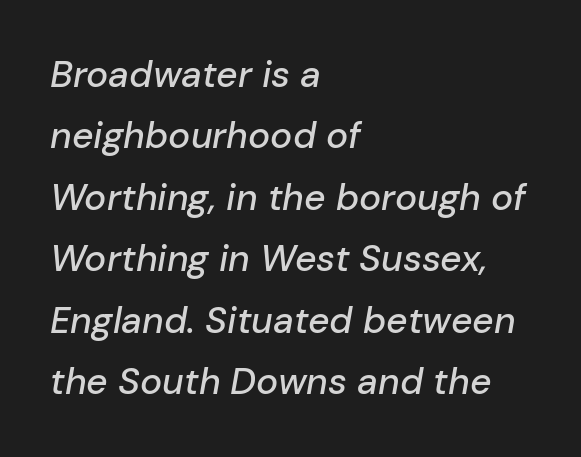
{"italic": "yes", "lean": "right", "slant_degrees": 10, "width": "normal", "stroke_contrast": "low", "x_height": "medium", "monospaced": "no", "underline": "no", "align": "left", "line_spacing": "normal", "line_spacing_ratio": 1.66, "letter_spacing": "normal", "letter_spacing_em": 0.0, "glyph_px": 37}
